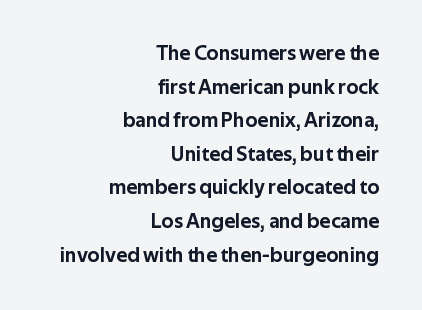
{"italic": "no", "underline": "no", "align": "right", "line_spacing": "normal", "line_spacing_ratio": 1.6, "letter_spacing": "normal", "letter_spacing_em": 0.0, "glyph_px": 21}
